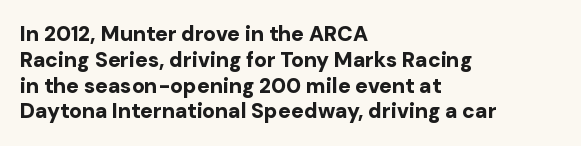
Q: Is the text bold? A: Yes.
Q: Is the text italic (slanted)? A: No, it is upright.
Q: Is the text underlined? A: No.
Q: How is the paragraph aligned? A: Left-aligned.
Q: Is the spacing between letters normal or unusually wide? A: Normal.
